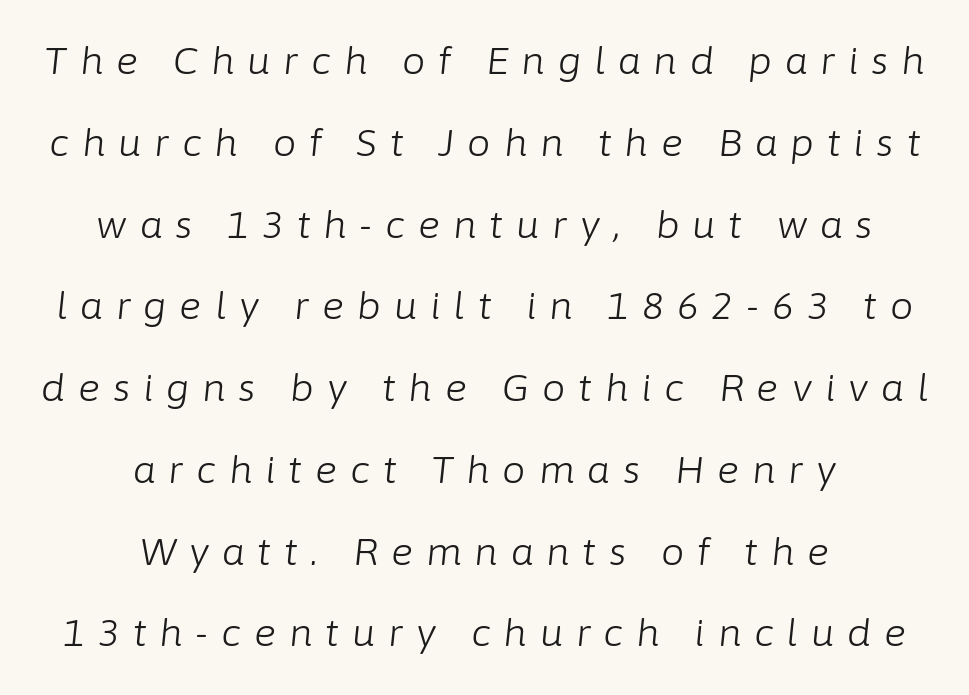
{"italic": "yes", "lean": "right", "slant_degrees": 6, "bold": "no", "weight": "light", "width": "normal", "stroke_contrast": "low", "x_height": "medium", "monospaced": "no", "underline": "no", "align": "center", "line_spacing": "loose", "line_spacing_ratio": 2.21, "letter_spacing": "wide", "letter_spacing_em": 0.35, "glyph_px": 37}
